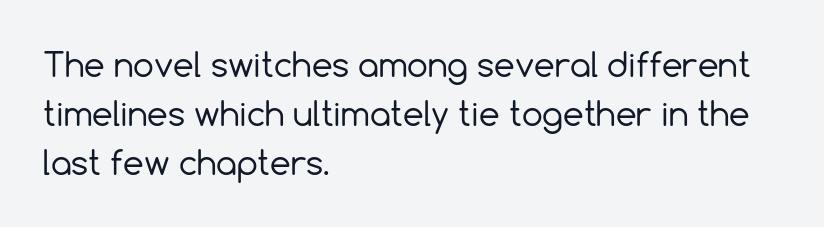
The image shows 33 px regular-weight sans-serif type, upright; set left-aligned, normal line spacing (1.49x), normal letter spacing, not underlined; a medium x-height.
